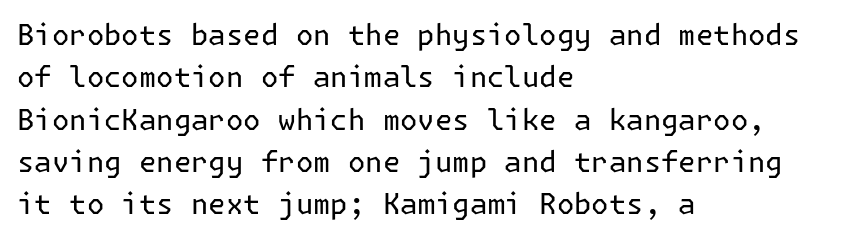
Q: Is the text bold? A: No.
Q: Is the text italic (slanted)? A: No, it is upright.
Q: Is the typeface a serif or a sans-serif typeface? A: Sans-serif.
Q: Is the text underlined? A: No.
Q: How is the paragraph aligned? A: Left-aligned.
Q: Is the spacing between letters normal or unusually wide? A: Normal.
Q: Is the spacing between lines tight, normal or loose? A: Normal.
Q: Width (condensed, normal, or wide)? A: Normal.
Q: Stroke contrast? A: Low.
Q: x-height? A: Medium.
